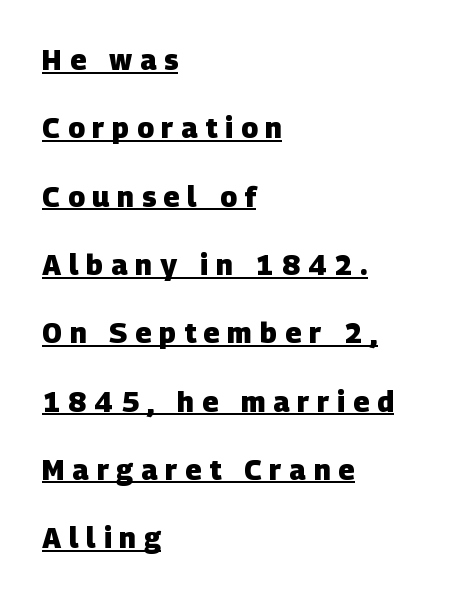
{"serif": "no", "bold": "yes", "weight": "heavy", "width": "normal", "stroke_contrast": "low", "x_height": "large", "monospaced": "no", "underline": "yes", "align": "left", "line_spacing": "loose", "line_spacing_ratio": 2.44, "letter_spacing": "wide", "letter_spacing_em": 0.28, "glyph_px": 28}
